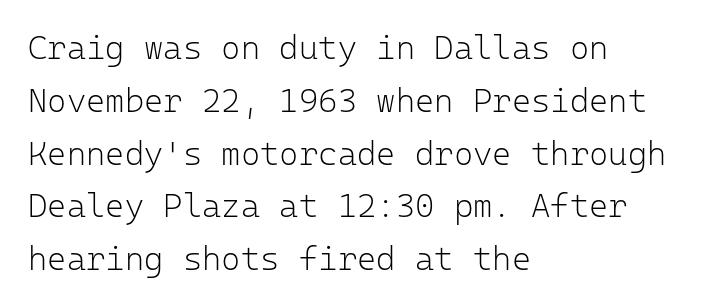
{"serif": "no", "italic": "no", "bold": "no", "weight": "light", "width": "normal", "stroke_contrast": "low", "x_height": "medium", "monospaced": "yes", "underline": "no", "align": "left", "line_spacing": "normal", "line_spacing_ratio": 1.6, "letter_spacing": "normal", "letter_spacing_em": 0.0, "glyph_px": 33}
